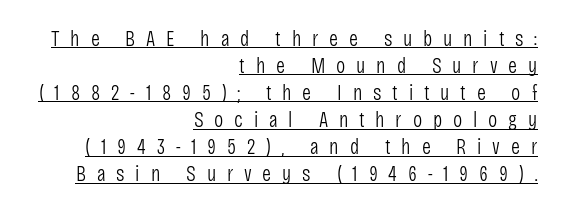
No italicization has been applied; the sample stays upright. Think standard paragraph weight, or any step lighter than that. The face used here is rendered with a markedly widened letterfit. Horizontal alignment here is rightward, an uncommon choice for prose. Compared with undecorated copy, this sample adds a rule below the words.
